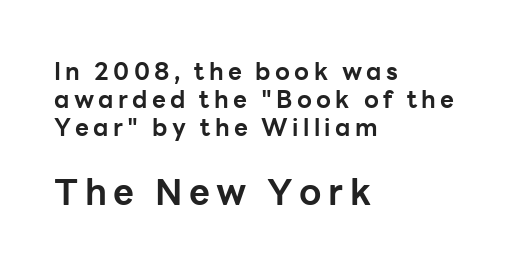
{"serif": "no", "italic": "no", "bold": "yes", "weight": "bold", "width": "normal", "stroke_contrast": "low", "x_height": "medium", "monospaced": "no", "underline": "no", "align": "left", "line_spacing_ratio": 1.17, "larger_block": "second", "size_ratio": 1.5, "glyph_px": 36}
